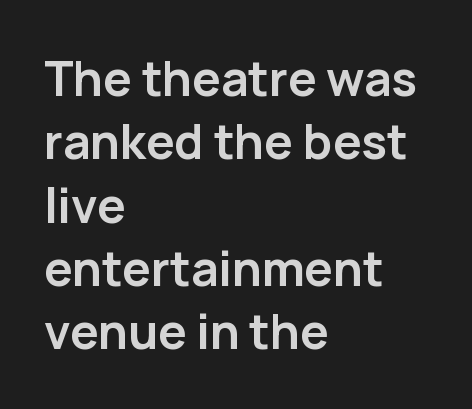
Q: Is the text bold? A: Yes.
Q: Is the text italic (slanted)? A: No, it is upright.
Q: Is the typeface a serif or a sans-serif typeface? A: Sans-serif.
Q: Is the text underlined? A: No.
Q: How is the paragraph aligned? A: Left-aligned.
Q: Is the spacing between letters normal or unusually wide? A: Normal.
Q: Is the spacing between lines tight, normal or loose? A: Normal.
Q: Width (condensed, normal, or wide)? A: Normal.
Q: Stroke contrast? A: Low.
Q: x-height? A: Medium.
Q: Monospaced? A: No.
